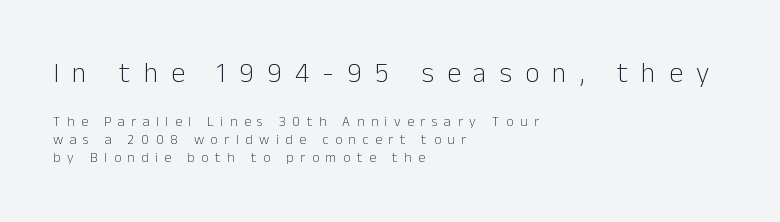
{"serif": "no", "italic": "no", "bold": "no", "weight": "light", "width": "normal", "stroke_contrast": "low", "x_height": "medium", "monospaced": "no", "underline": "no", "align": "left", "line_spacing": "normal", "line_spacing_ratio": 1.28, "letter_spacing": "wide", "letter_spacing_em": 0.47, "larger_block": "first", "size_ratio": 2.0, "glyph_px": 28}
